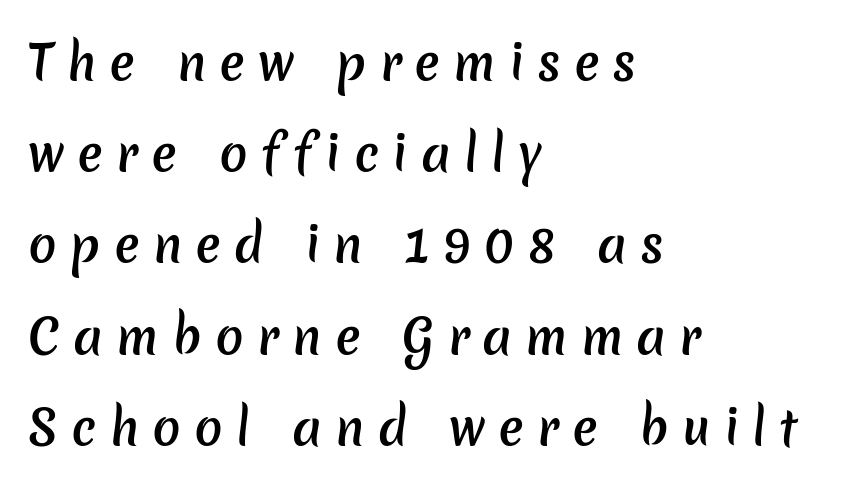
Q: Is the text bold? A: Semi-bold.
Q: Is the typeface a serif or a sans-serif typeface? A: Sans-serif.
Q: Is the text underlined? A: No.
Q: How is the paragraph aligned? A: Left-aligned.
Q: Is the spacing between letters normal or unusually wide? A: Unusually wide.
Q: Is the spacing between lines tight, normal or loose? A: Loose.
Q: Width (condensed, normal, or wide)? A: Normal.
Q: Stroke contrast? A: Low.
Q: x-height? A: Medium.
Q: Monospaced? A: No.
